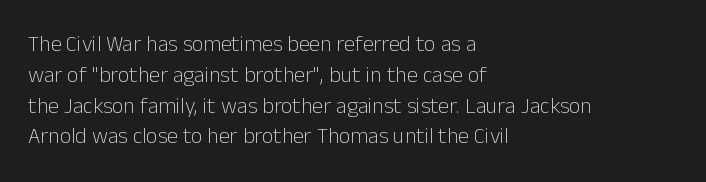
The image shows 22 px text type, upright; set left-aligned, normal line spacing (1.4x), normal letter spacing, not underlined.
